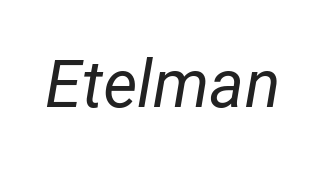
{"italic": "yes", "lean": "right", "slant_degrees": 12, "bold": "no", "weight": "regular", "width": "normal", "stroke_contrast": "low", "x_height": "medium", "monospaced": "no", "underline": "no", "letter_spacing": "normal", "letter_spacing_em": 0.0, "glyph_px": 66}
